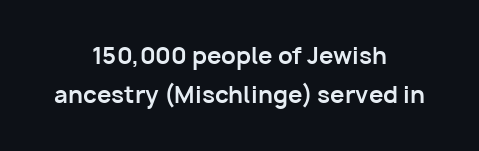
{"italic": "no", "bold": "yes", "underline": "no", "align": "center", "line_spacing_ratio": 1.71, "letter_spacing": "normal", "letter_spacing_em": 0.0, "glyph_px": 23}
